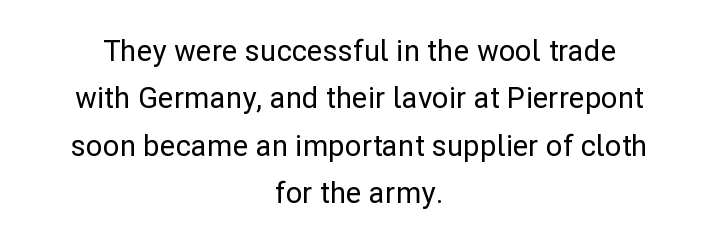
The image shows 29 px sans-serif type, upright; set centered, normal line spacing (1.63x), normal letter spacing, not underlined; low stroke contrast and a medium x-height.
